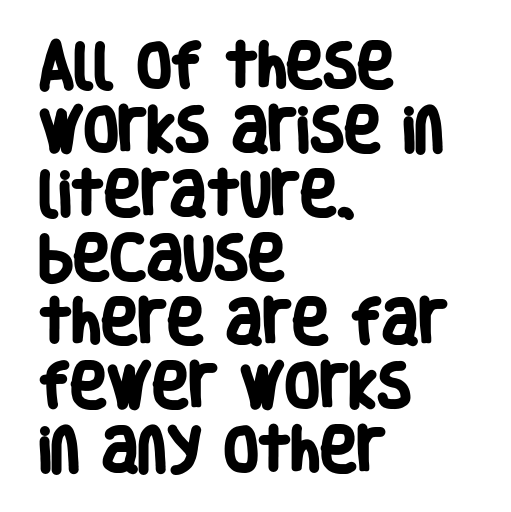
Q: Is the text bold? A: Yes.
Q: Is the typeface a serif or a sans-serif typeface? A: Sans-serif.
Q: Is the text underlined? A: No.
Q: How is the paragraph aligned? A: Left-aligned.
Q: Is the spacing between letters normal or unusually wide? A: Normal.
Q: Is the spacing between lines tight, normal or loose? A: Normal.
Q: Width (condensed, normal, or wide)? A: Condensed.
Q: Stroke contrast? A: Low.
Q: x-height? A: Large.
Q: Monospaced? A: No.
